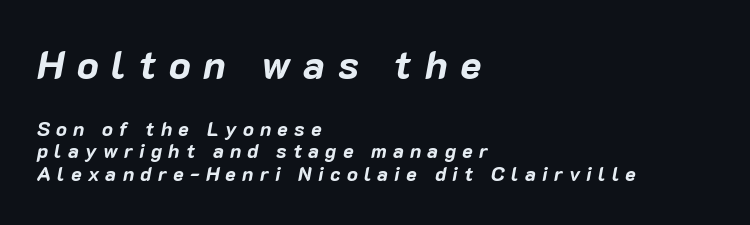
Size contrast runs from large at the top to small at the bottom. Alignment: flush left. Spacing verdict: proportional, widths tailored to each character. This rendering widens character spacing well past its baseline value.
